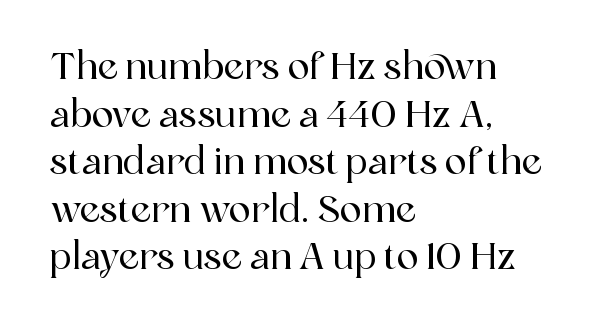
Q: Is the text italic (slanted)? A: No, it is upright.
Q: Is the typeface a serif or a sans-serif typeface? A: Serif.
Q: Is the text underlined? A: No.
Q: How is the paragraph aligned? A: Left-aligned.
Q: Is the spacing between letters normal or unusually wide? A: Normal.
Q: Is the spacing between lines tight, normal or loose? A: Normal.
Q: Width (condensed, normal, or wide)? A: Normal.
Q: x-height? A: Medium.
Q: Monospaced? A: No.
